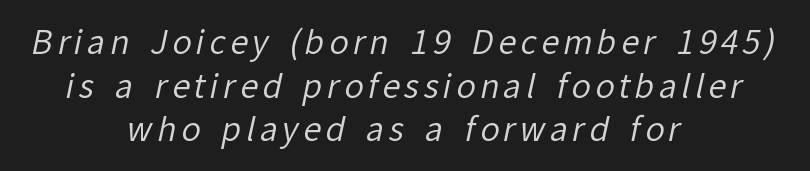
This block has exactly the height ordinary leading produces. The text was rendered using a sans face with plain stroke endings. Rule under the text: the space is simply empty. Horizontal alignment here is central, giving a formal, balanced look. Each letter keeps its own natural width here, so spacing adapts to shape. The typeface has the unassuming heft of standard copy or less.
